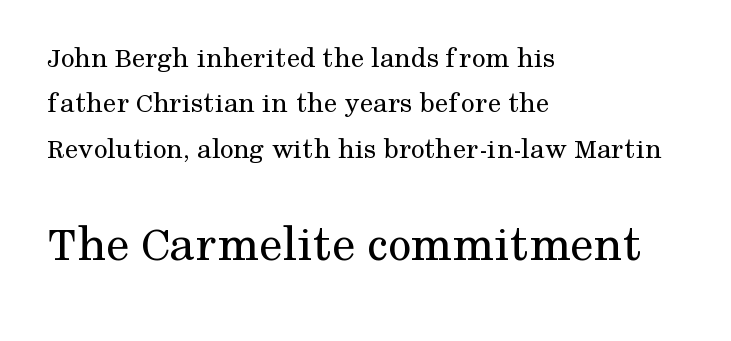
Does extra space separate the letters? No, they use regular spacing. These lines were composed using upright roman letters. Underline: absent. Honestly, the row spacing looks completely unremarkable. Letterform terminals end in serifs throughout the passage. Does the copy run flush right? No — it runs flush left.
